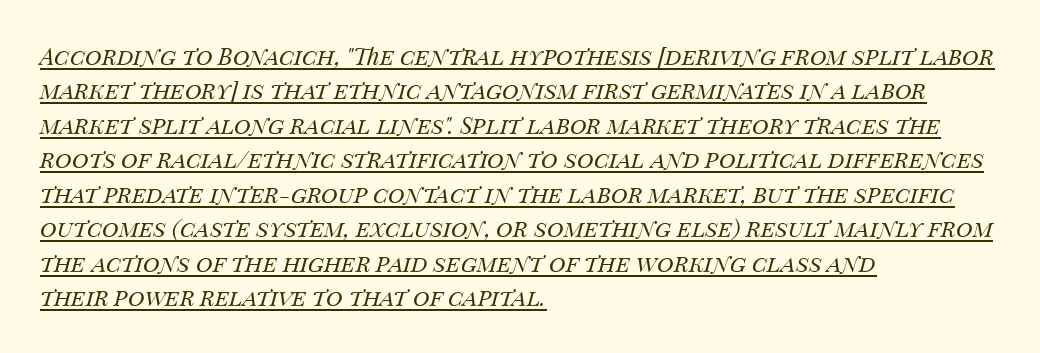
Q: Is the text bold? A: No.
Q: Is the text italic (slanted)? A: Yes, it leans right by about 14 degrees.
Q: Is the text underlined? A: Yes.
Q: How is the paragraph aligned? A: Left-aligned.
Q: Is the spacing between letters normal or unusually wide? A: Normal.
Q: Is the spacing between lines tight, normal or loose? A: Normal.
